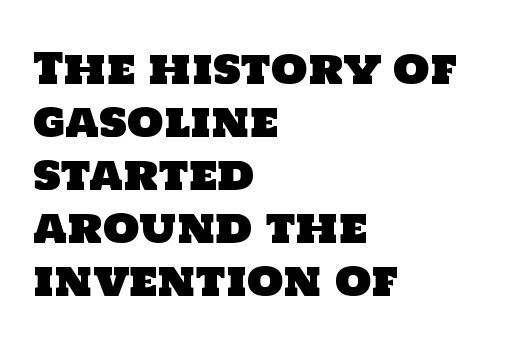
{"serif": "no", "width": "normal", "stroke_contrast": "low", "x_height": "large", "monospaced": "no", "underline": "no", "align": "left", "line_spacing": "normal", "line_spacing_ratio": 1.26, "letter_spacing": "normal", "letter_spacing_em": 0.0, "glyph_px": 42}
